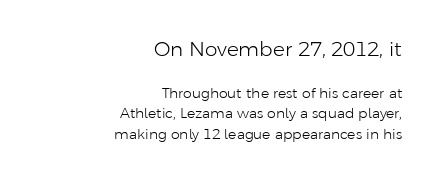
The block sitting higher on the canvas is the one with enlarged characters. Summary of vertical rhythm: regular, with standard interline spacing. The weight tops out at a normal text grade. Alignment: flush right. Bare-footed words on every line.
